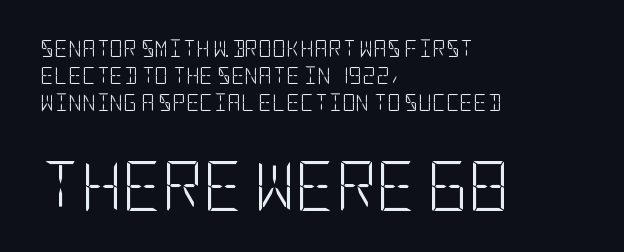
The image shows 50 px light, condensed sans-serif type, upright; set left-aligned, normal line spacing (1.59x), normal letter spacing, not underlined; the second (bottom) block is 2.94x larger; low stroke contrast and a large x-height.
